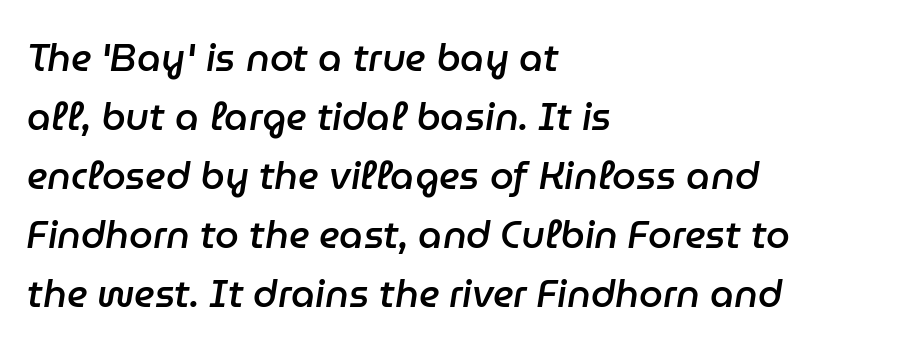
Lines of text with bare space underneath. This sample has the flowing, uneven cadence of proportional lettering. The typesetter chose a ragged-right arrangement here. A somewhat darkened texture: the type is semibold rather than bold.
